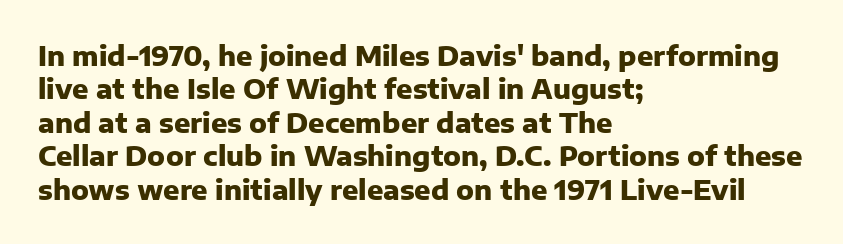
{"italic": "no", "bold": "yes", "underline": "no", "align": "left", "line_spacing_ratio": 1.24, "letter_spacing": "normal", "letter_spacing_em": 0.0, "glyph_px": 27}
